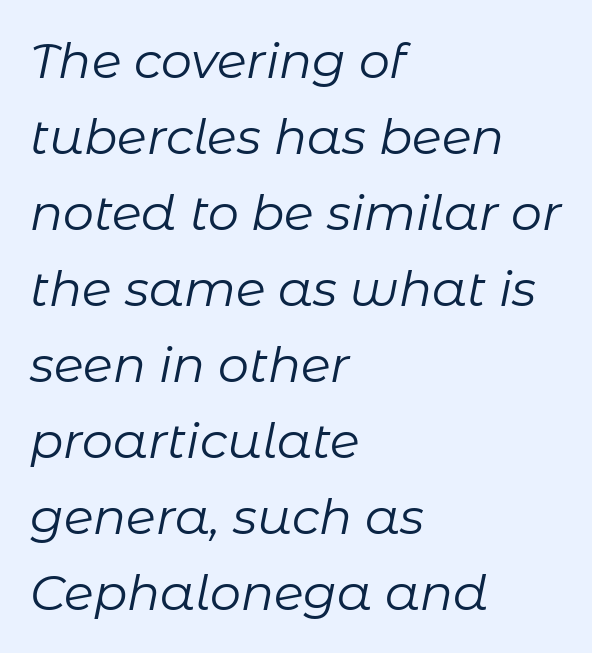
Q: Is the text bold? A: No.
Q: Is the text italic (slanted)? A: Yes, it leans right by about 11 degrees.
Q: Is the text underlined? A: No.
Q: How is the paragraph aligned? A: Left-aligned.
Q: Is the spacing between letters normal or unusually wide? A: Normal.
Q: Is the spacing between lines tight, normal or loose? A: Normal.
Q: Width (condensed, normal, or wide)? A: Normal.
Q: Stroke contrast? A: Low.
Q: x-height? A: Medium.
Q: Monospaced? A: No.
